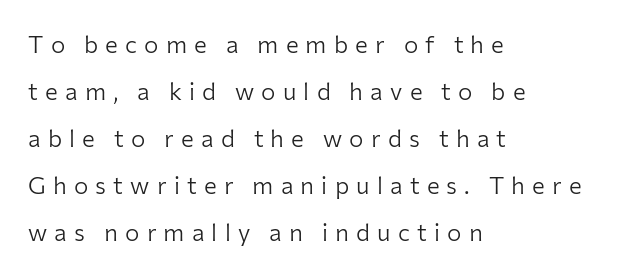
The typesetter chose a ragged-right arrangement here. The area under the type is left untouched. Tall strokes in this sample are plumb rather than angled. Is the letter spacing exaggerated? Yes — the characters are pushed far apart.
